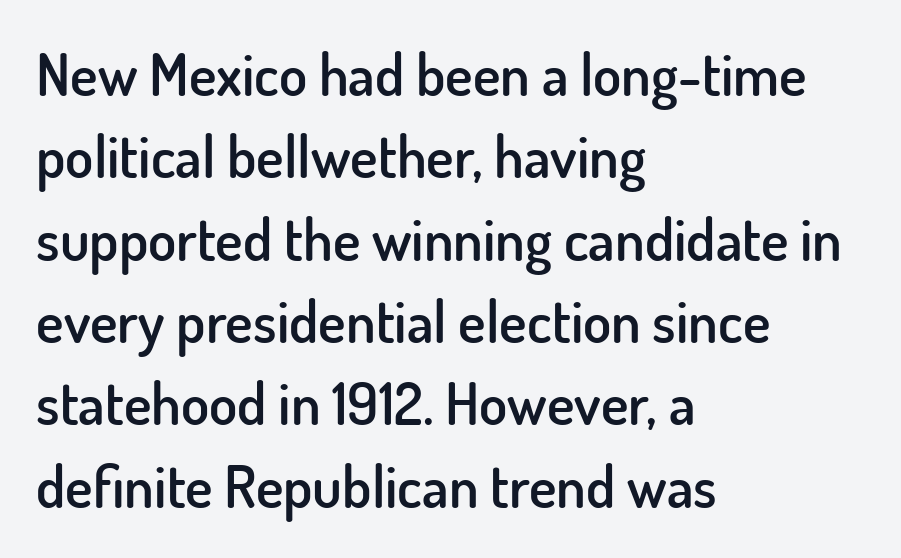
The image shows 58 px semibold sans-serif type, upright; set left-aligned, normal line spacing (1.42x), normal letter spacing, not underlined; low stroke contrast and a small x-height.
